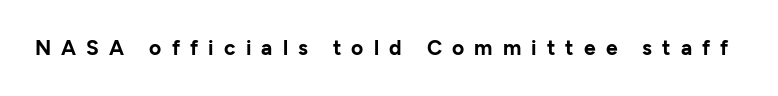
Q: Is the text bold? A: Yes.
Q: Is the text italic (slanted)? A: No, it is upright.
Q: Is the text underlined? A: No.
Q: Is the spacing between letters normal or unusually wide? A: Unusually wide.
